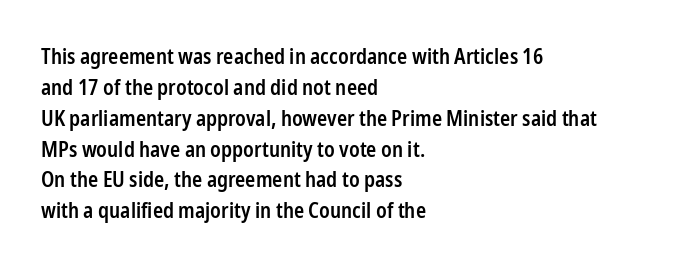
The image shows 21 px text type, upright; set left-aligned, normal line spacing (1.47x), normal letter spacing, not underlined.
